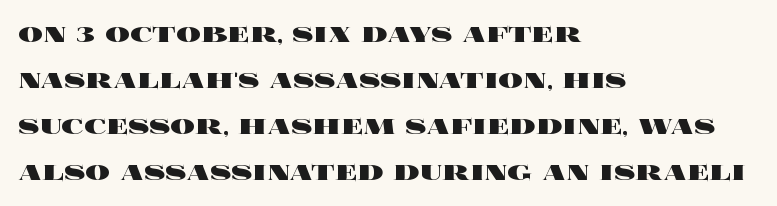
Heavy-handed strokes throughout: this text is bold. Varying glyph widths throughout — classic text-font behaviour. This sample is left-justified, so line endings fall wherever the words run out. Tall strokes in this sample are plumb rather than angled. Has an underline been added? It has not. Compared with typical body copy, the letter spacing here is the same.
